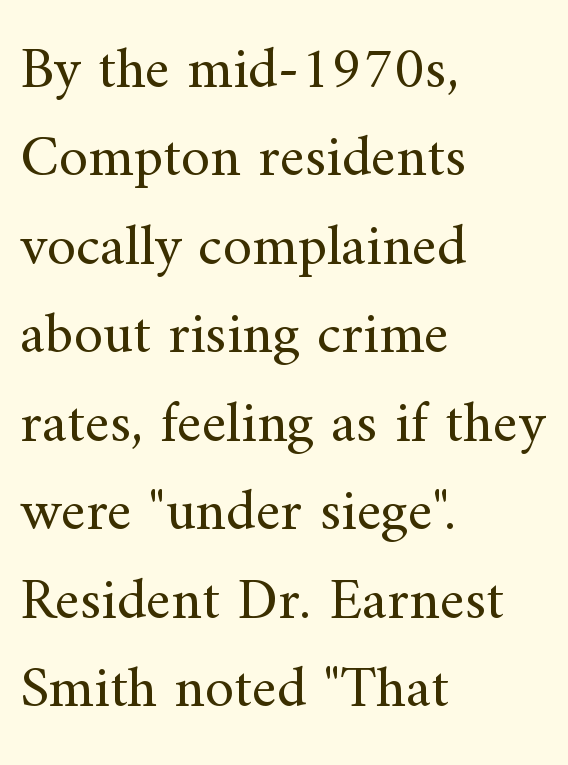
The passage shown is not underscored anywhere. Does the type have serifs? Yes, each stem ends in a small foot. Summary of weight: not heavy and not bold. Ordinary non-slanted type is in use. Note the varied advance widths — an 'i' is clearly narrower than an 'm'. The designer left line spacing at the default.
